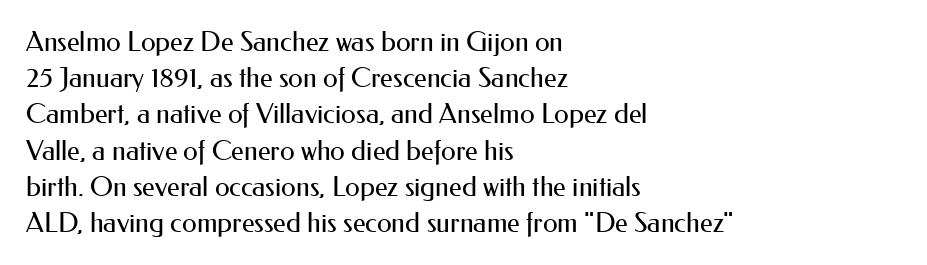
The image shows 27 px text type, upright; set left-aligned, normal line spacing (1.34x), normal letter spacing, not underlined.
